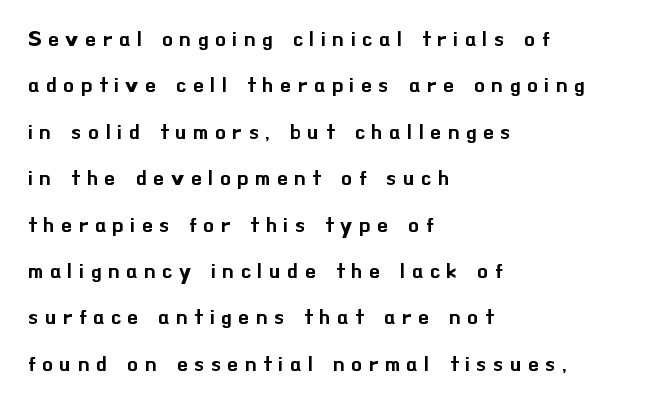
The image shows 21 px text type, upright; set left-aligned, loose line spacing (2.21x), unusually wide letter spacing (+0.32 em), not underlined.
